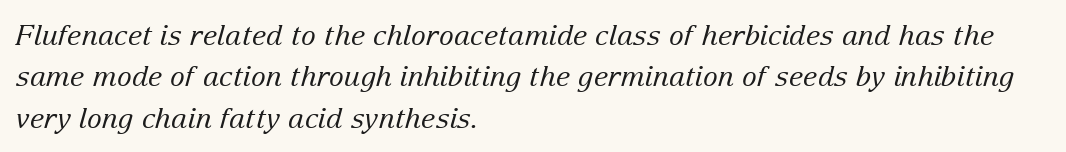
Q: Is the text bold? A: No.
Q: Is the text italic (slanted)? A: Yes, it leans right by about 15 degrees.
Q: Is the typeface a serif or a sans-serif typeface? A: Serif.
Q: Is the text underlined? A: No.
Q: How is the paragraph aligned? A: Left-aligned.
Q: Is the spacing between letters normal or unusually wide? A: Normal.
Q: Is the spacing between lines tight, normal or loose? A: Normal.
Q: Width (condensed, normal, or wide)? A: Normal.
Q: Stroke contrast? A: Low.
Q: x-height? A: Medium.
Q: Monospaced? A: No.
